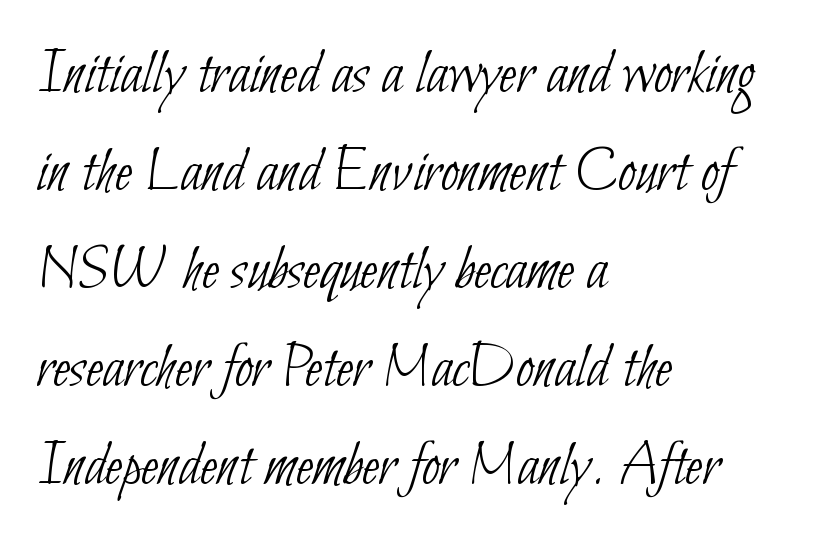
Q: Is the text bold? A: No.
Q: Is the typeface a serif or a sans-serif typeface? A: Sans-serif.
Q: Is the text underlined? A: No.
Q: How is the paragraph aligned? A: Left-aligned.
Q: Is the spacing between letters normal or unusually wide? A: Normal.
Q: Is the spacing between lines tight, normal or loose? A: Normal.
Q: Width (condensed, normal, or wide)? A: Condensed.
Q: Stroke contrast? A: Low.
Q: x-height? A: Small.
Q: Monospaced? A: No.
